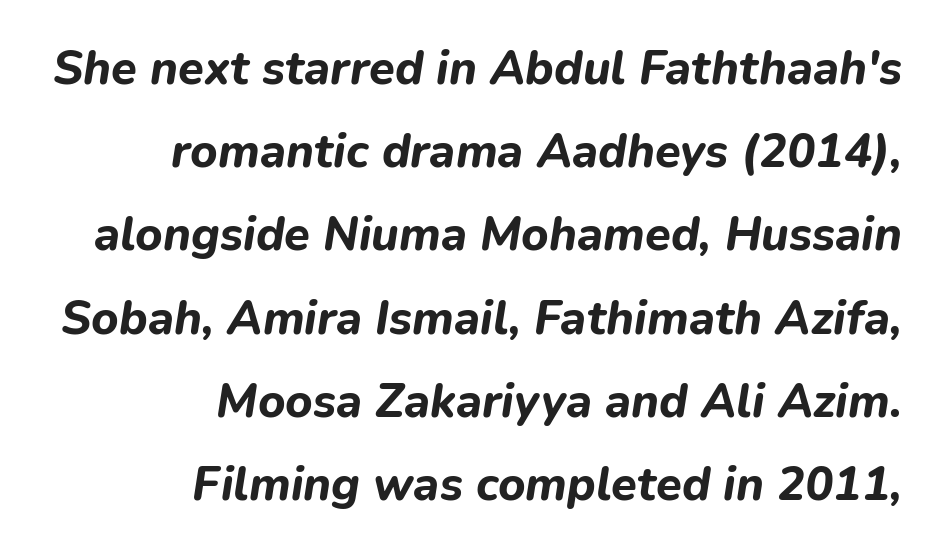
You could call the tracking neutral — neither tight nor loose. Unmarked baselines from the first word to the last. Looks like regular typesetting: each glyph gets only the width it needs. Horizontally, the lines are justified to the trailing edge only. The letters are slanted; this is an italic face. Pretty heavy lettering here — definitely bold.
